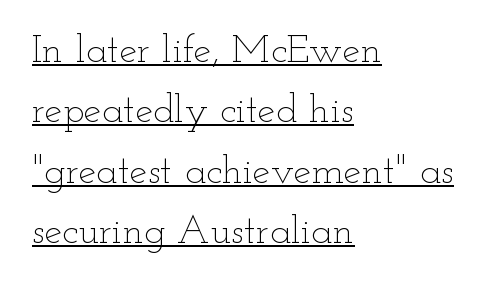
Q: Is the text bold? A: No.
Q: Is the text italic (slanted)? A: No, it is upright.
Q: Is the text underlined? A: Yes.
Q: How is the paragraph aligned? A: Left-aligned.
Q: Is the spacing between letters normal or unusually wide? A: Normal.
Q: Is the spacing between lines tight, normal or loose? A: Normal.
Q: Width (condensed, normal, or wide)? A: Wide.
Q: Stroke contrast? A: Low.
Q: x-height? A: Small.
Q: Monospaced? A: No.
